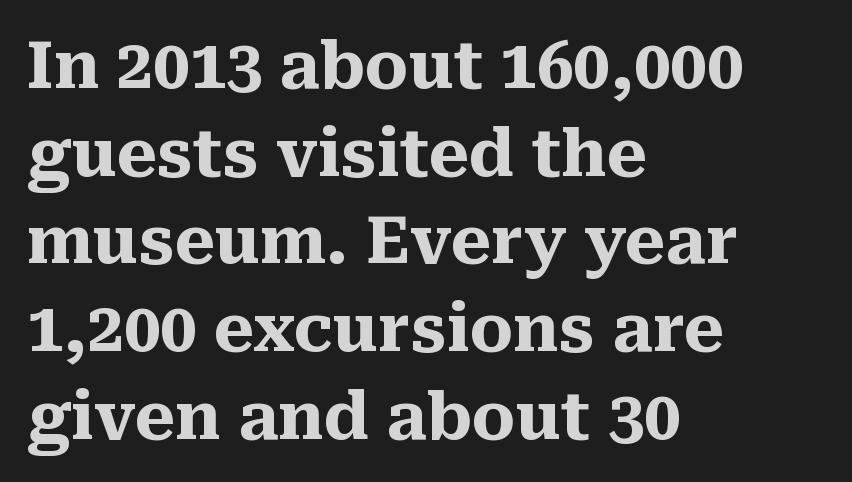
{"serif": "yes", "italic": "no", "bold": "yes", "weight": "heavy", "width": "normal", "stroke_contrast": "medium", "x_height": "medium", "monospaced": "no", "underline": "no", "align": "left", "line_spacing": "normal", "line_spacing_ratio": 1.35, "letter_spacing": "normal", "letter_spacing_em": 0.0, "glyph_px": 65}
